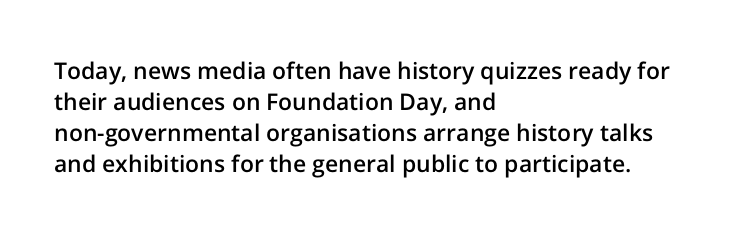
The image shows 23 px text type, upright; set left-aligned, normal line spacing (1.35x), normal letter spacing, not underlined.
